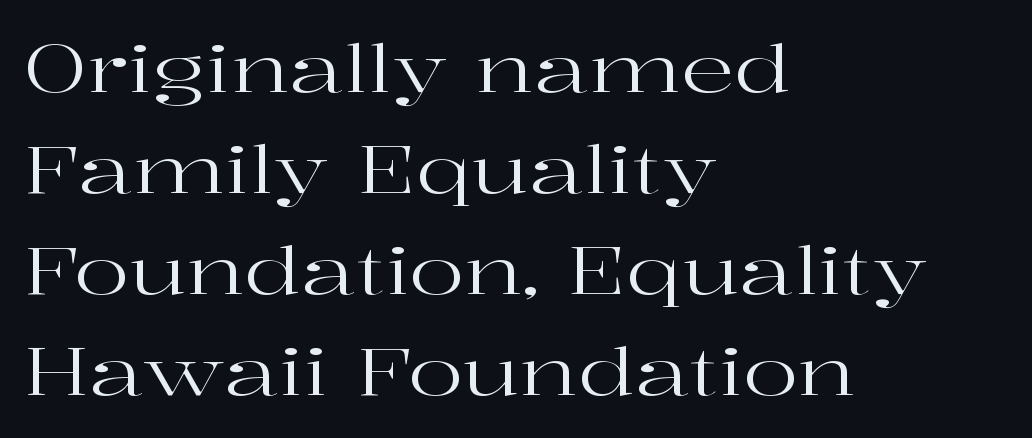
Q: Is the text bold? A: No.
Q: Is the text italic (slanted)? A: No, it is upright.
Q: Is the typeface a serif or a sans-serif typeface? A: Serif.
Q: Is the text underlined? A: No.
Q: How is the paragraph aligned? A: Left-aligned.
Q: Is the spacing between letters normal or unusually wide? A: Normal.
Q: Is the spacing between lines tight, normal or loose? A: Normal.
Q: Width (condensed, normal, or wide)? A: Wide.
Q: Stroke contrast? A: High.
Q: x-height? A: Medium.
Q: Monospaced? A: No.
